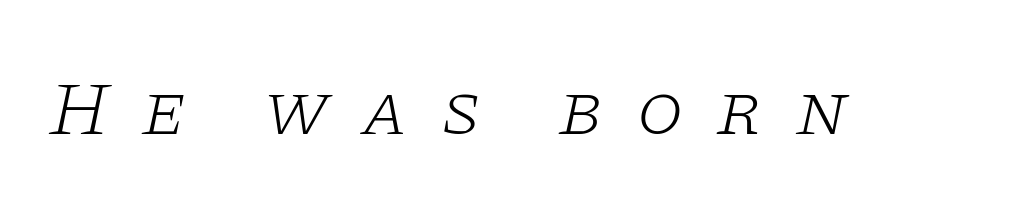
{"serif": "yes", "italic": "yes", "lean": "right", "slant_degrees": 11, "bold": "no", "weight": "light", "width": "wide", "stroke_contrast": "low", "x_height": "large", "monospaced": "no", "underline": "no", "letter_spacing": "wide", "letter_spacing_em": 0.42, "glyph_px": 76}
